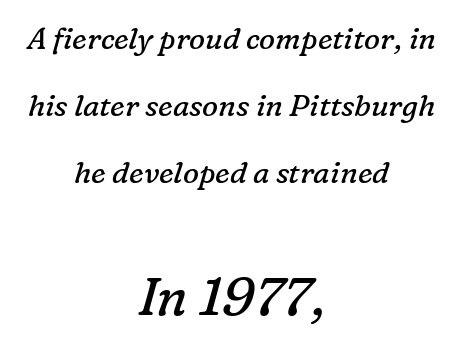
The typeface chosen for these lines features serifs. This block would shrink considerably if given ordinary leading; it's expanded now. The more generous point size was reserved for the lower chunk. Compared with ordinary roman type, these characters are visibly tilted.
